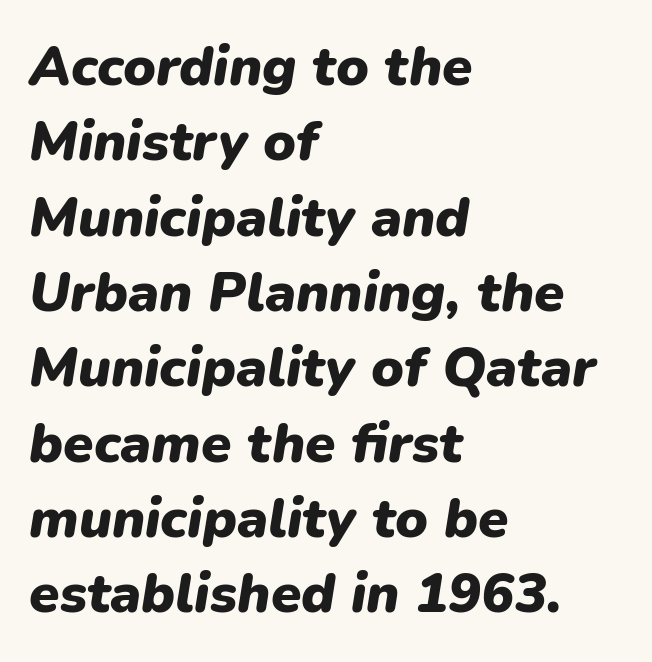
The string is rendered with underlining switched off. Vertical spacing — default. The passage shown is typed in a proportional face where columns would drift. The setting favours the left margin, as ordinary paragraphs usually do. Inter-character spacing is left at the font's built-in metrics. Slanted lettering throughout.
